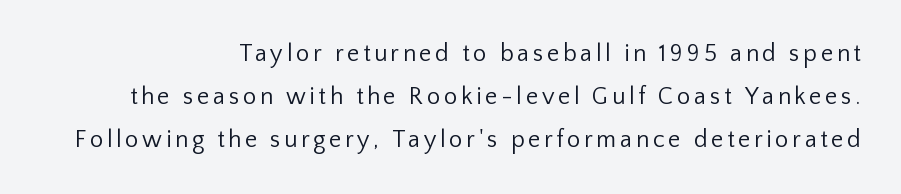
{"italic": "no", "bold": "no", "underline": "no", "align": "right", "line_spacing_ratio": 1.79, "glyph_px": 24}
